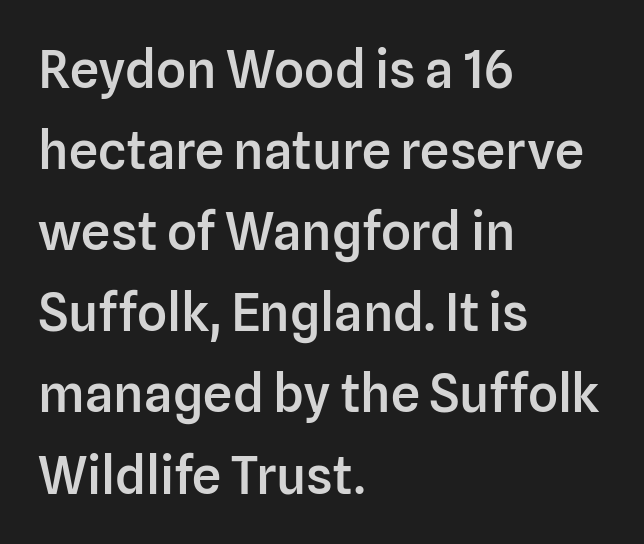
Each letter keeps its own natural width here, so spacing adapts to shape. Normally led — the rows are evenly, conventionally spaced. This is moderately heavy type, rendered in semibold. The letters stand upright; this is a roman face.
